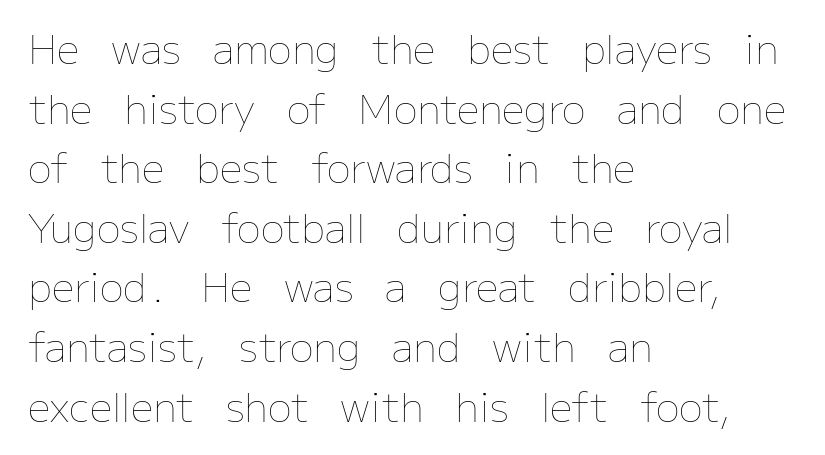
The image shows 40 px thin type, upright; set left-aligned, normal line spacing (1.49x), normal letter spacing, not underlined; low stroke contrast and a medium x-height.
